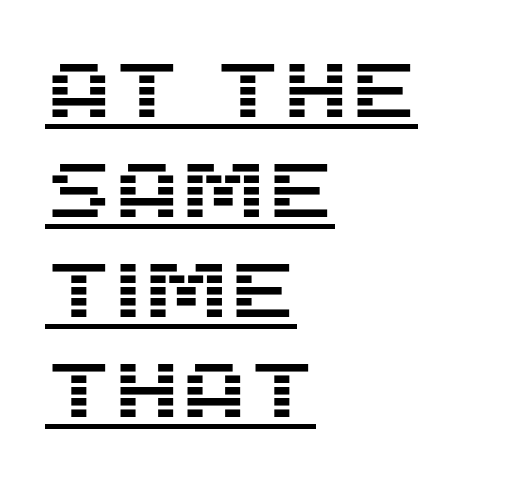
{"serif": "no", "italic": "no", "width": "normal", "stroke_contrast": "medium", "x_height": "large", "monospaced": "no", "underline": "yes", "align": "left", "line_spacing": "normal", "line_spacing_ratio": 1.3, "letter_spacing": "normal", "letter_spacing_em": 0.0, "glyph_px": 77}
